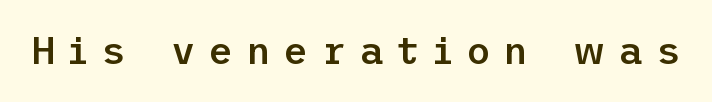
The image shows 38 px semibold sans-serif type, upright; set unusually wide letter spacing (+0.34 em), not underlined; low stroke contrast and a medium x-height.
